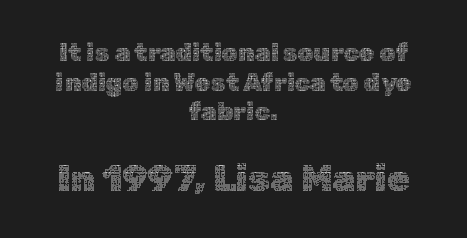
The image shows 37 px thin type, upright; set centered, line spacing 1.19x, normal letter spacing, not underlined; the second (bottom) block is 1.48x larger; a medium x-height.
